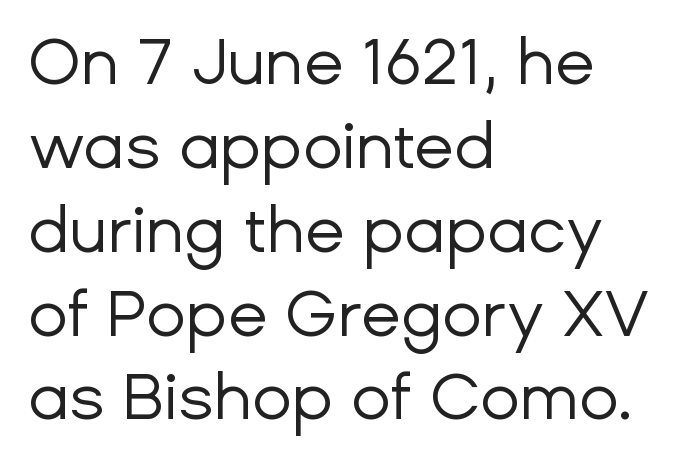
{"serif": "no", "italic": "no", "bold": "no", "weight": "regular", "width": "normal", "stroke_contrast": "low", "x_height": "medium", "monospaced": "no", "underline": "no", "align": "left", "line_spacing": "normal", "line_spacing_ratio": 1.29, "letter_spacing": "normal", "letter_spacing_em": 0.0, "glyph_px": 65}
